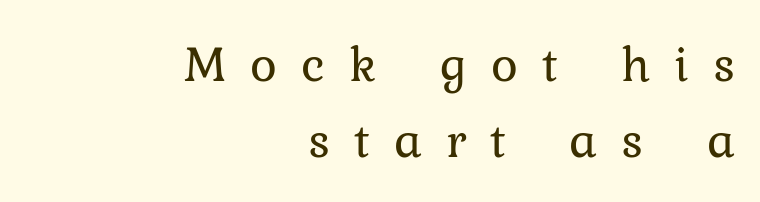
Q: Is the text bold? A: No.
Q: Is the text italic (slanted)? A: No, it is upright.
Q: Is the typeface a serif or a sans-serif typeface? A: Serif.
Q: Is the text underlined? A: No.
Q: How is the paragraph aligned? A: Right-aligned.
Q: Is the spacing between letters normal or unusually wide? A: Unusually wide.
Q: Is the spacing between lines tight, normal or loose? A: Normal.
Q: Width (condensed, normal, or wide)? A: Normal.
Q: Stroke contrast? A: Low.
Q: x-height? A: Medium.
Q: Monospaced? A: No.
